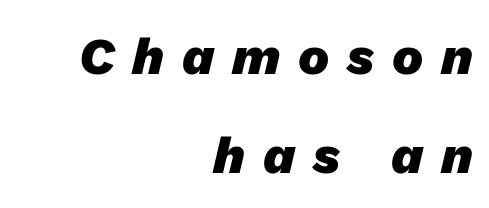
Q: Is the text bold? A: Yes.
Q: Is the text italic (slanted)? A: Yes, it leans right by about 13 degrees.
Q: Is the text underlined? A: No.
Q: How is the paragraph aligned? A: Right-aligned.
Q: Is the spacing between letters normal or unusually wide? A: Unusually wide.
Q: Is the spacing between lines tight, normal or loose? A: Loose.
Q: Width (condensed, normal, or wide)? A: Normal.
Q: Stroke contrast? A: Low.
Q: x-height? A: Medium.
Q: Monospaced? A: No.
